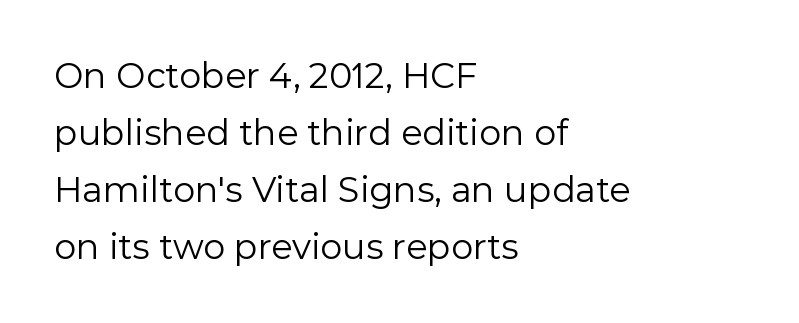
Q: Is the text bold? A: No.
Q: Is the text italic (slanted)? A: No, it is upright.
Q: Is the typeface a serif or a sans-serif typeface? A: Sans-serif.
Q: Is the text underlined? A: No.
Q: How is the paragraph aligned? A: Left-aligned.
Q: Is the spacing between letters normal or unusually wide? A: Normal.
Q: Is the spacing between lines tight, normal or loose? A: Normal.
Q: Width (condensed, normal, or wide)? A: Normal.
Q: x-height? A: Medium.
Q: Monospaced? A: No.
